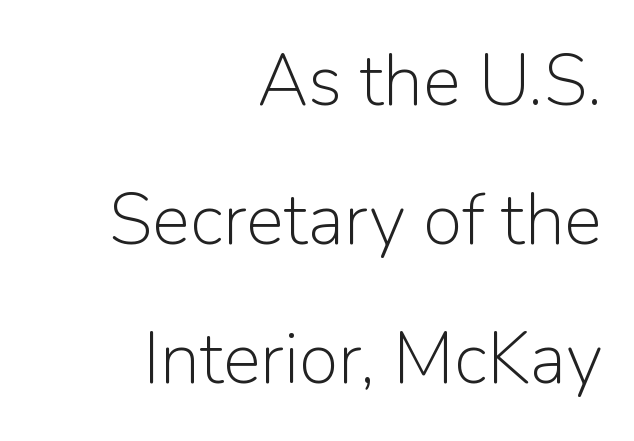
The image shows 72 px light sans-serif type, upright; set right-aligned, loose line spacing (1.93x), normal letter spacing, not underlined; low stroke contrast and a medium x-height.
